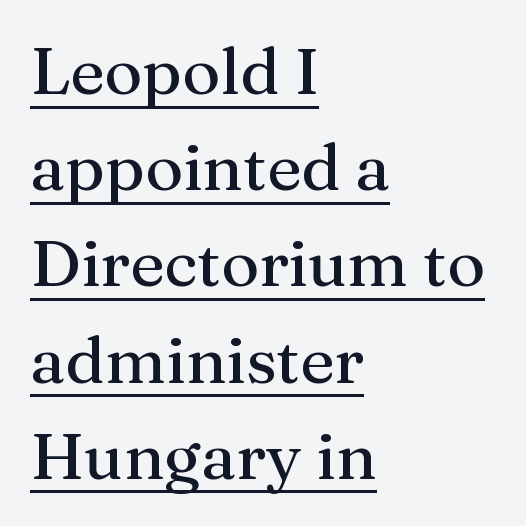
You could not count columns in this text — the font is proportionally spaced. Does the lettering tilt? It doesn't — this is upright. These lines are set flush left with a ragged right edge. Check where the strokes stop: tiny serifs finish them off. This is underlined copy, the kind a proofreader might mark for attention. The passage shown has conventional tracking throughout.
